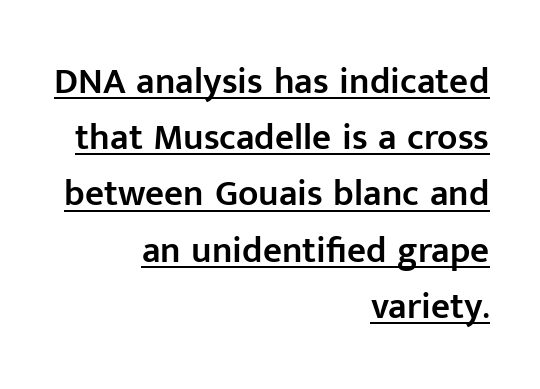
A fair bit of extra ink — the face is semibold, not bold. This rendering uses right alignment, leaving the left contour irregular. The passage shown is typed in a proportional face where columns would drift. Examine the stroke ends and you'll find no serifs. Compared with undecorated copy, this sample adds a rule below the words.
